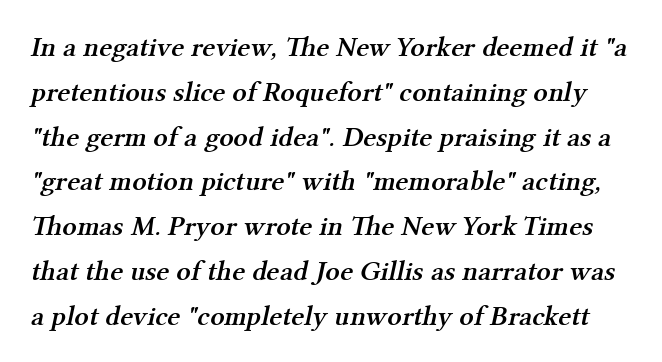
{"serif": "yes", "bold": "semi", "weight": "semibold", "width": "normal", "stroke_contrast": "medium", "x_height": "medium", "monospaced": "no", "underline": "no", "line_spacing": "normal", "line_spacing_ratio": 1.6, "letter_spacing": "normal", "letter_spacing_em": 0.0, "glyph_px": 28}
